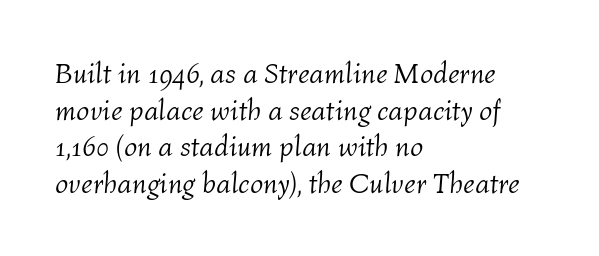
{"italic": "yes", "lean": "right", "slant_degrees": 4, "bold": "no", "weight": "light", "width": "normal", "stroke_contrast": "medium", "x_height": "medium", "monospaced": "no", "underline": "no", "align": "left", "line_spacing": "normal", "line_spacing_ratio": 1.26, "letter_spacing": "normal", "letter_spacing_em": 0.0, "glyph_px": 29}
